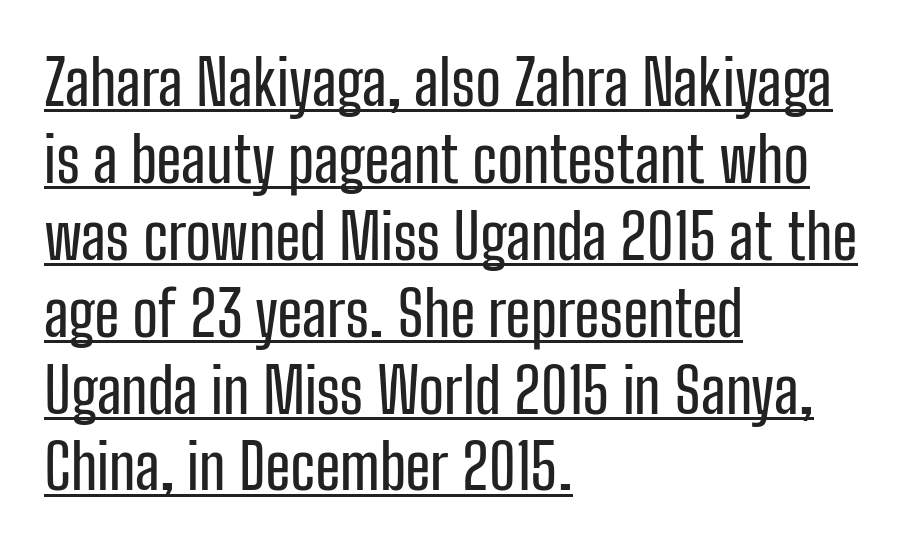
The image shows 62 px condensed sans-serif type, upright; set left-aligned, line spacing 1.24x, normal letter spacing, underlined; low stroke contrast and a medium x-height.
